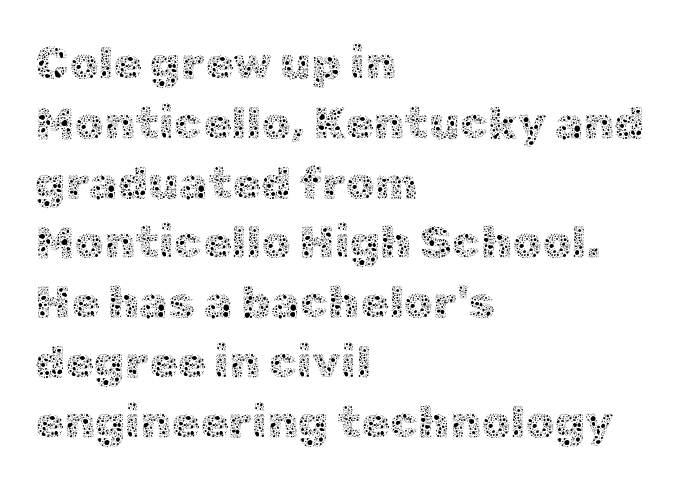
Q: Is the text bold? A: No.
Q: Is the text italic (slanted)? A: No, it is upright.
Q: Is the text underlined? A: No.
Q: How is the paragraph aligned? A: Left-aligned.
Q: Is the spacing between letters normal or unusually wide? A: Normal.
Q: Is the spacing between lines tight, normal or loose? A: Normal.
Q: Width (condensed, normal, or wide)? A: Normal.
Q: x-height? A: Medium.
Q: Monospaced? A: No.
